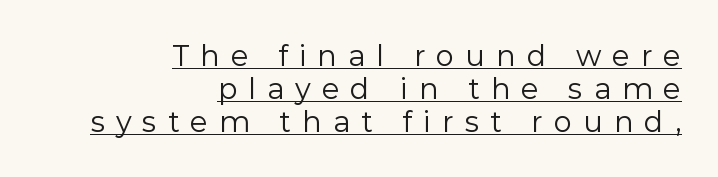
The image shows 29 px regular-weight sans-serif type, upright; set right-aligned, tight line spacing (1.13x), unusually wide letter spacing (+0.38 em), underlined; low stroke contrast and a medium x-height.
